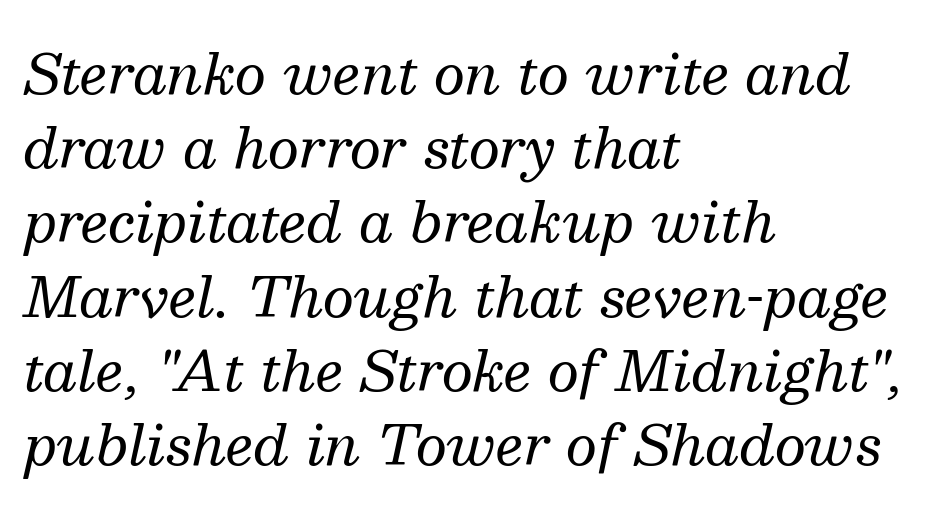
{"serif": "yes", "italic": "yes", "lean": "right", "slant_degrees": 13, "bold": "no", "weight": "regular", "width": "normal", "stroke_contrast": "medium", "x_height": "medium", "monospaced": "no", "underline": "no", "align": "left", "line_spacing": "normal", "line_spacing_ratio": 1.35, "letter_spacing": "normal", "letter_spacing_em": 0.0, "glyph_px": 55}
